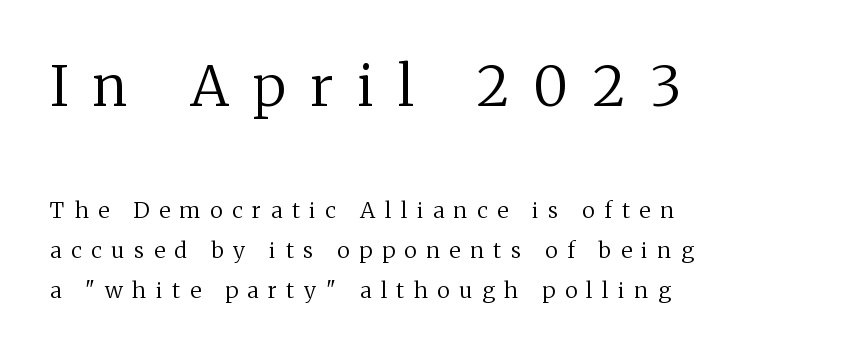
A light-to-regular cut is what we see here. Inter-character spacing is expanded well beyond the font's built-in metrics. Whoever set this made the first block the dominant, larger element. In CSS terms this would be text-align: left. Each letter keeps its own natural width here, so spacing adapts to shape.
